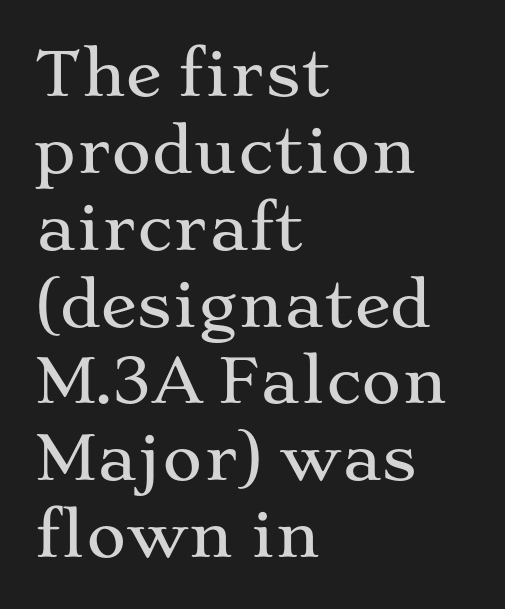
Q: Is the text italic (slanted)? A: No, it is upright.
Q: Is the typeface a serif or a sans-serif typeface? A: Serif.
Q: Is the text underlined? A: No.
Q: How is the paragraph aligned? A: Left-aligned.
Q: Is the spacing between letters normal or unusually wide? A: Normal.
Q: Is the spacing between lines tight, normal or loose? A: Normal.
Q: Width (condensed, normal, or wide)? A: Wide.
Q: Stroke contrast? A: Medium.
Q: x-height? A: Medium.
Q: Monospaced? A: No.
